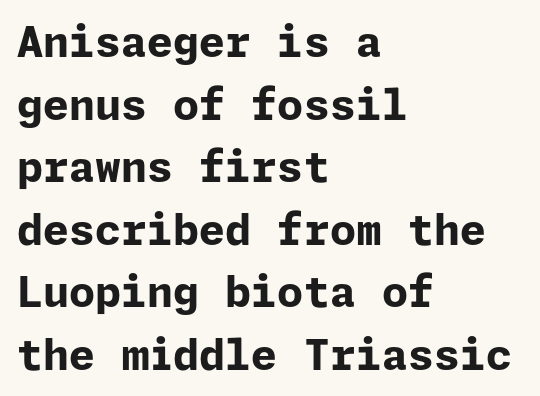
Q: Is the text bold? A: Yes.
Q: Is the text italic (slanted)? A: No, it is upright.
Q: Is the typeface a serif or a sans-serif typeface? A: Sans-serif.
Q: Is the text underlined? A: No.
Q: How is the paragraph aligned? A: Left-aligned.
Q: Is the spacing between letters normal or unusually wide? A: Normal.
Q: Is the spacing between lines tight, normal or loose? A: Normal.
Q: Width (condensed, normal, or wide)? A: Normal.
Q: Stroke contrast? A: Low.
Q: x-height? A: Medium.
